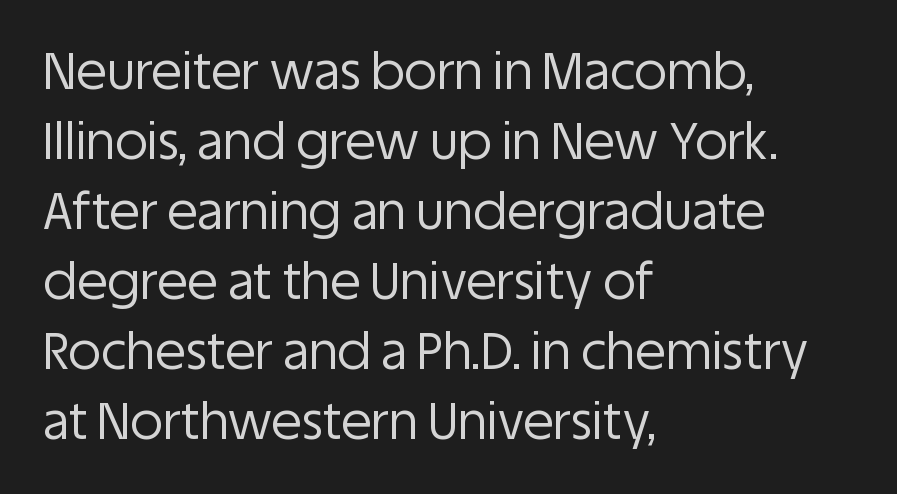
A typesetter would call this proportional, since set widths differ per character. Compared with typical body copy, the letter spacing here is the same. Each line starts at the same left margin while the right side varies. Any mark beneath the type? The region is blank.
